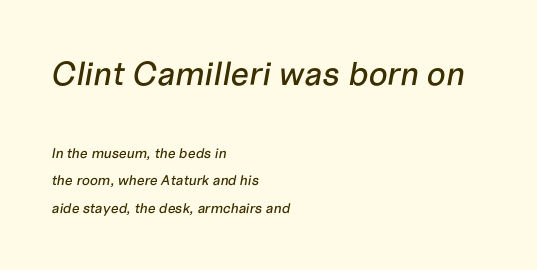
{"italic": "yes", "lean": "right", "slant_degrees": 10, "width": "normal", "stroke_contrast": "low", "x_height": "medium", "monospaced": "no", "underline": "no", "align": "left", "line_spacing": "loose", "line_spacing_ratio": 1.98, "letter_spacing": "normal", "letter_spacing_em": 0.0, "larger_block": "first", "size_ratio": 2.36, "glyph_px": 33}
